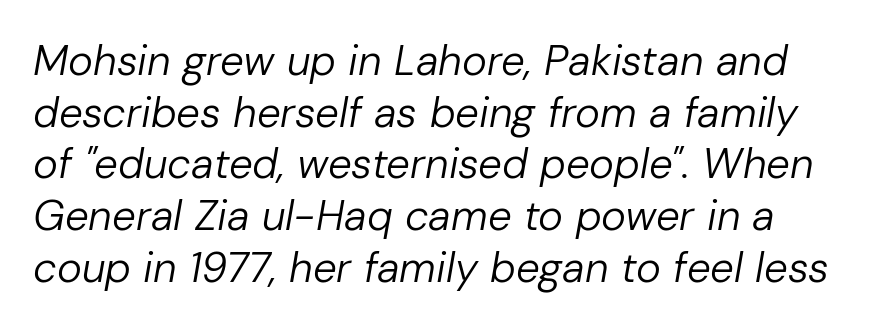
{"italic": "yes", "lean": "right", "slant_degrees": 10, "bold": "no", "weight": "regular", "width": "normal", "stroke_contrast": "low", "x_height": "medium", "monospaced": "no", "underline": "no", "line_spacing_ratio": 1.23, "letter_spacing": "normal", "letter_spacing_em": 0.0, "glyph_px": 42}
